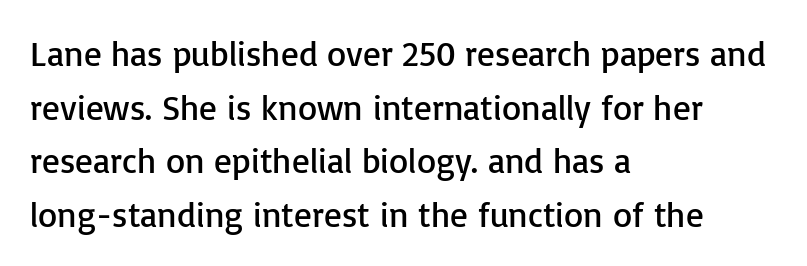
No chunkiness to these letters — they're not bold. The space beneath each line is pristine and unruled. Horizontally, the lines are justified to the leading edge only. The letters sit at their default tracking, neither squeezed nor spread.
